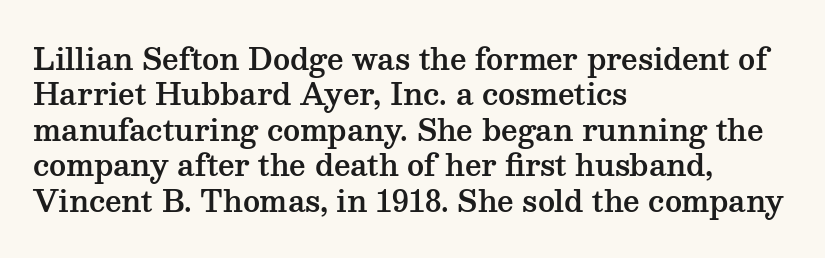
Little horizontal feet cap the strokes, marking this as serif type. What stands out about the letter spacing? Nothing — it is the standard amount. Character widths vary here, with narrow letters taking less room than wide ones. Which margin do the lines hug? The left one — the right edge is uneven. Bare-footed words on every line. Quick note: not italic, upright.
